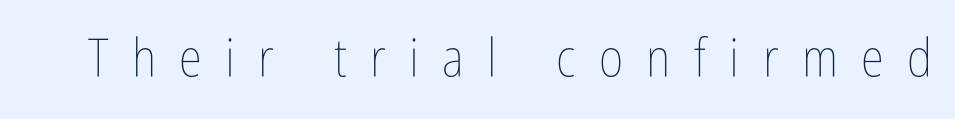
The image shows 53 px thin, condensed type, upright; set unusually wide letter spacing (+0.44 em), not underlined; low stroke contrast and a medium x-height.
